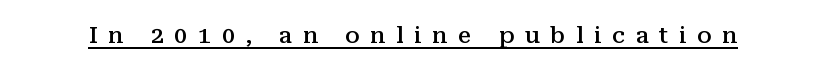
{"italic": "no", "bold": "semi", "underline": "yes", "letter_spacing": "wide", "letter_spacing_em": 0.47, "glyph_px": 23}
